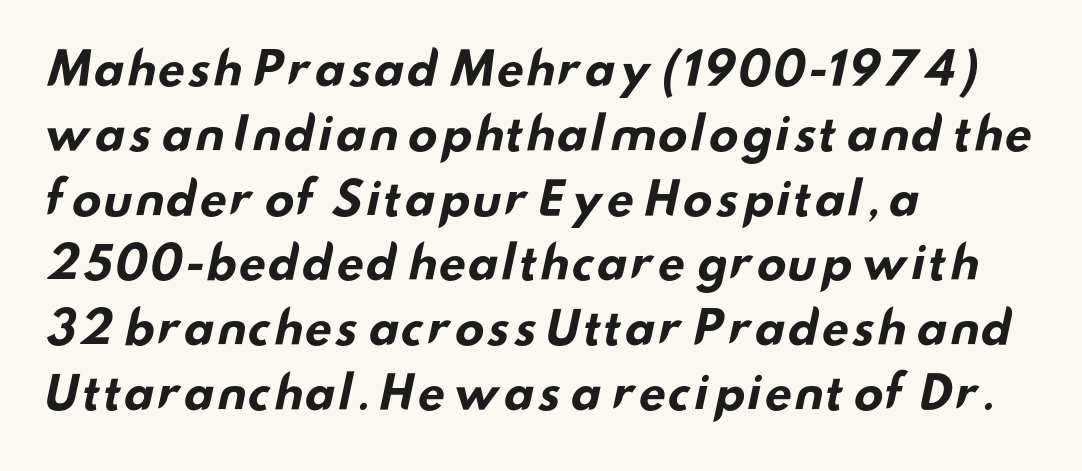
The image shows 45 px bold, wide sans-serif type; set left-aligned, normal line spacing (1.44x), normal letter spacing, not underlined; low stroke contrast and a small x-height.
